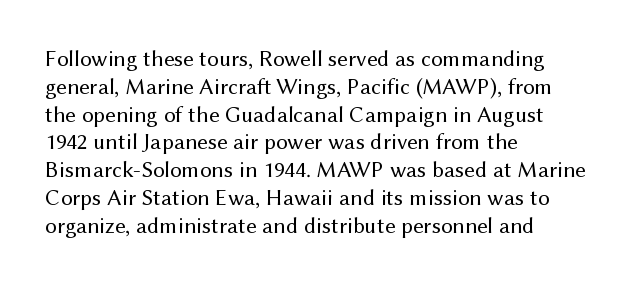
{"italic": "no", "bold": "no", "underline": "no", "align": "left", "line_spacing_ratio": 1.21, "letter_spacing": "normal", "letter_spacing_em": 0.0, "glyph_px": 23}
